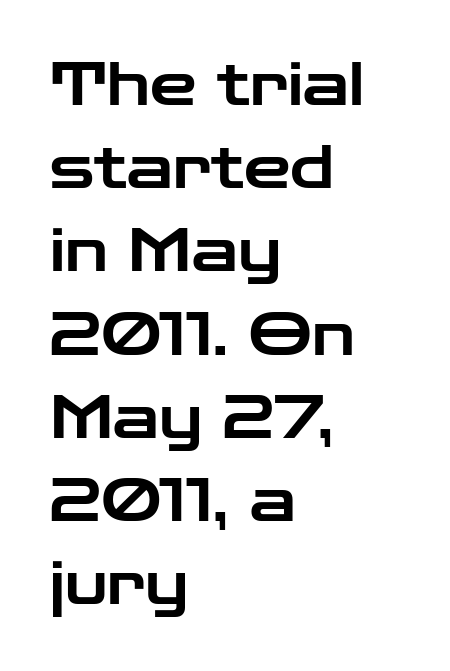
Examine the stroke ends and you'll find no serifs. Do the letters lean? They stand straight. The words here are not underlined. Spacing verdict: proportional, widths tailored to each character. The designer left line spacing at the default. This sample is left-justified, so line endings fall wherever the words run out.
